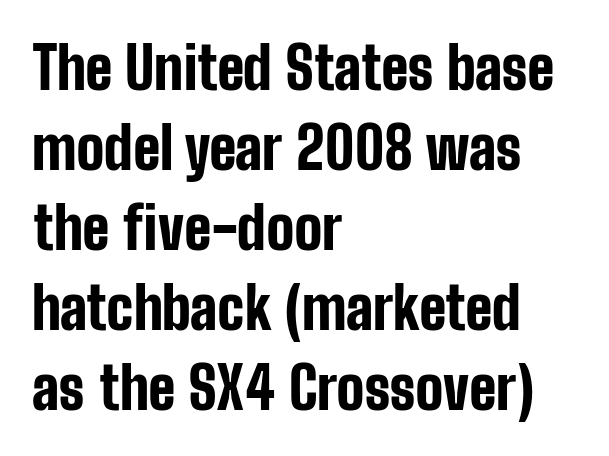
This is heavy type, rendered in bold. Anything drawn beneath the words? Only blank space. What stands out about the letter spacing? Nothing — it is the standard amount. The lines sit at an ordinary, default distance from one another. Looks like regular typesetting: each glyph gets only the width it needs. A typesetter would label this face a sans.
